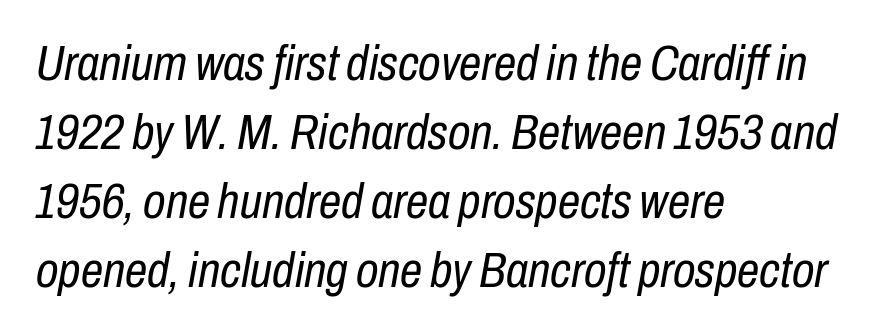
The image shows 50 px regular-weight, condensed type, italic (leaning right); set left-aligned, normal line spacing (1.38x), normal letter spacing, not underlined; low stroke contrast and a medium x-height.
